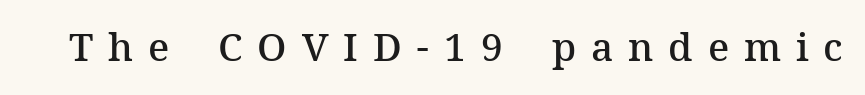
Q: Is the text bold? A: Semi-bold.
Q: Is the text italic (slanted)? A: No, it is upright.
Q: Is the typeface a serif or a sans-serif typeface? A: Serif.
Q: Is the text underlined? A: No.
Q: Is the spacing between letters normal or unusually wide? A: Unusually wide.
Q: Width (condensed, normal, or wide)? A: Normal.
Q: Stroke contrast? A: Medium.
Q: x-height? A: Medium.
Q: Monospaced? A: No.
